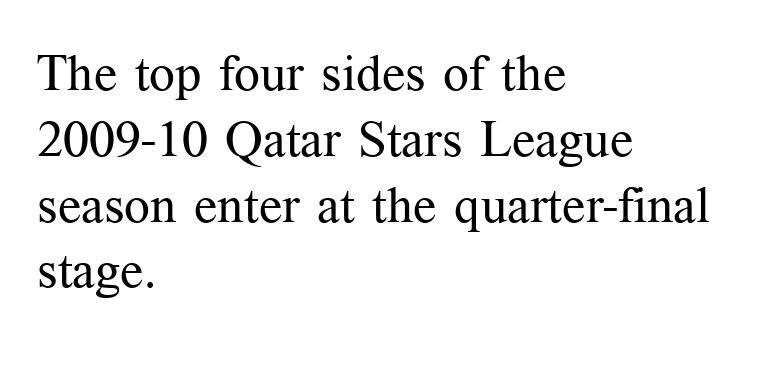
{"serif": "yes", "italic": "no", "bold": "no", "weight": "regular", "width": "normal", "stroke_contrast": "medium", "x_height": "medium", "monospaced": "no", "underline": "no", "align": "left", "line_spacing": "normal", "line_spacing_ratio": 1.29, "letter_spacing": "normal", "letter_spacing_em": 0.0, "glyph_px": 51}
